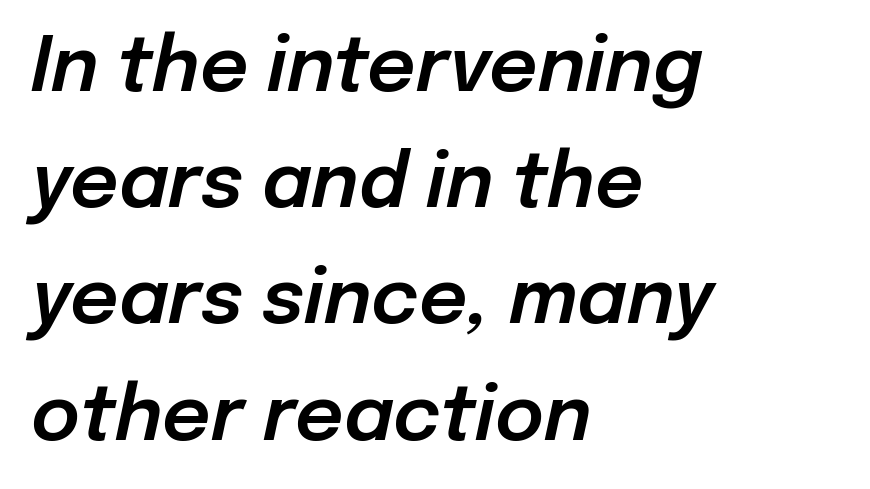
A clean baseline with only descenders dipping below it. Regarding leading, the lines here are spaced in the standard way. Think of a printed novel: that variable character pitch is what you see here. Horizontal alignment here is leftward, the default for most running prose. Every character sits at an angle, as italics do.
